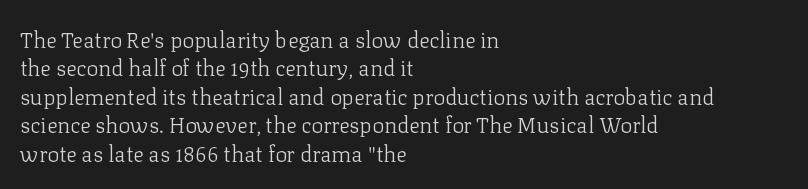
Rule under the text: the space is simply empty. Honestly, the letter spacing is just normal — you wouldn't notice it. The font's upright variant was chosen for this text. The strokes are not fattened; the text isn't bold. Layout note: lines flush left. The designer left line spacing at the default.
